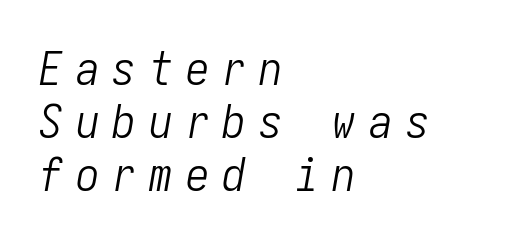
Loose tracking; the words dissolve into strings of separated letters. The cut favours lightness, reaching ordinary text weight at its darkest. The line-height multiplier appears low, near solid setting. A typesetter would mark this as italic. Unmarked baselines from the first word to the last. These lines are set flush left with a ragged right edge.
